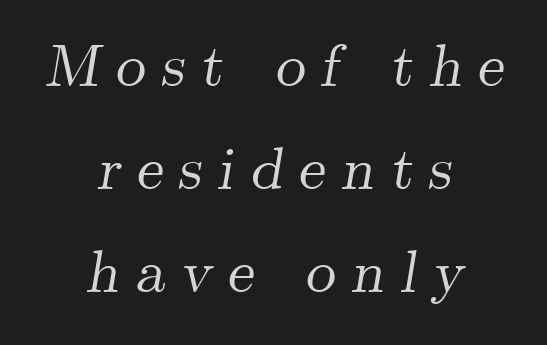
The image shows 60 px serif type, italic (leaning right); set centered, line spacing 1.72x, unusually wide letter spacing (+0.26 em), not underlined; medium stroke contrast and a small x-height.
